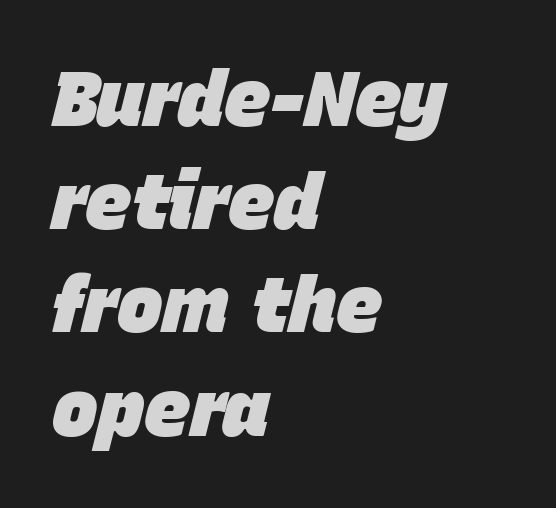
The image shows 77 px heavy type, italic (leaning right); set left-aligned, normal line spacing (1.34x), normal letter spacing, not underlined; low stroke contrast and a large x-height.
